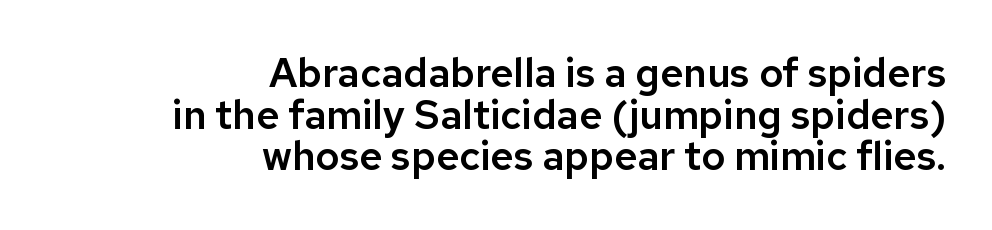
Q: Is the text italic (slanted)? A: No, it is upright.
Q: Is the typeface a serif or a sans-serif typeface? A: Sans-serif.
Q: Is the text underlined? A: No.
Q: How is the paragraph aligned? A: Right-aligned.
Q: Is the spacing between letters normal or unusually wide? A: Normal.
Q: Is the spacing between lines tight, normal or loose? A: Tight.
Q: Width (condensed, normal, or wide)? A: Normal.
Q: Stroke contrast? A: Low.
Q: x-height? A: Medium.
Q: Monospaced? A: No.
